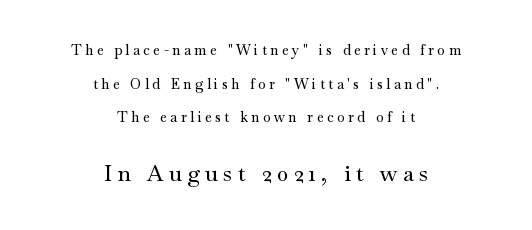
Is there much room between lines? Yes — plenty of vertical air separates them. Letter spacing: wide. Each line is balanced around a shared central axis. The letters stand upright; this is a roman face. The baseline area is clear. The emphasis by scale lands on block number two, below.
